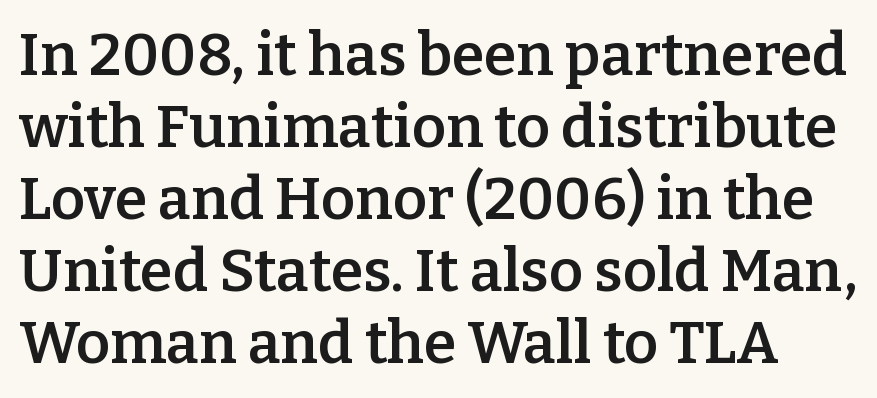
Q: Is the text bold? A: Semi-bold.
Q: Is the text italic (slanted)? A: No, it is upright.
Q: Is the typeface a serif or a sans-serif typeface? A: Serif.
Q: Is the text underlined? A: No.
Q: Is the spacing between letters normal or unusually wide? A: Normal.
Q: Width (condensed, normal, or wide)? A: Normal.
Q: Stroke contrast? A: Low.
Q: x-height? A: Medium.
Q: Monospaced? A: No.
